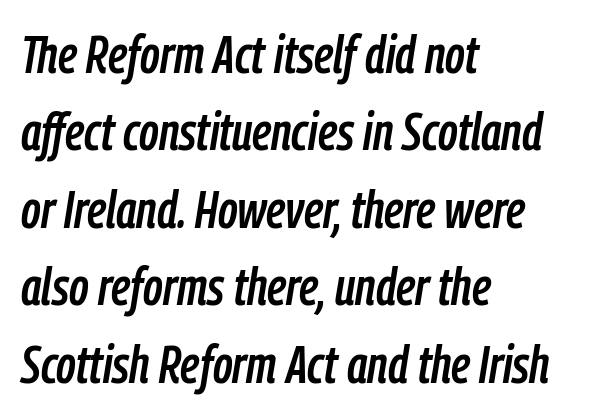
Q: Is the text italic (slanted)? A: Yes, it leans right by about 9 degrees.
Q: Is the text underlined? A: No.
Q: How is the paragraph aligned? A: Left-aligned.
Q: Is the spacing between letters normal or unusually wide? A: Normal.
Q: Is the spacing between lines tight, normal or loose? A: Normal.
Q: Width (condensed, normal, or wide)? A: Condensed.
Q: Stroke contrast? A: Low.
Q: x-height? A: Medium.
Q: Monospaced? A: No.
